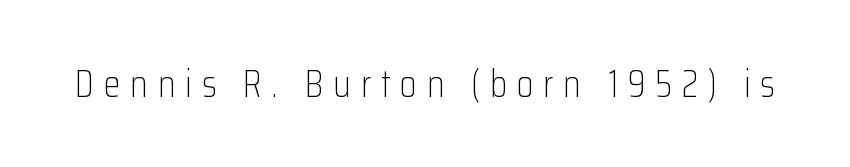
{"serif": "no", "italic": "no", "bold": "no", "weight": "light", "width": "condensed", "stroke_contrast": "low", "x_height": "medium", "monospaced": "no", "underline": "no", "letter_spacing": "wide", "letter_spacing_em": 0.26, "glyph_px": 38}
